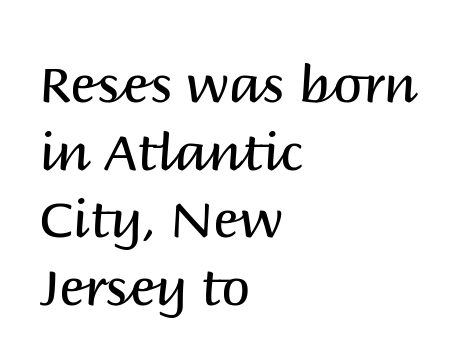
Q: Is the text bold? A: No.
Q: Is the text italic (slanted)? A: Yes.
Q: Is the typeface a serif or a sans-serif typeface? A: Sans-serif.
Q: Is the text underlined? A: No.
Q: How is the paragraph aligned? A: Left-aligned.
Q: Is the spacing between letters normal or unusually wide? A: Normal.
Q: Is the spacing between lines tight, normal or loose? A: Normal.
Q: Width (condensed, normal, or wide)? A: Normal.
Q: Stroke contrast? A: Medium.
Q: x-height? A: Large.
Q: Monospaced? A: No.
